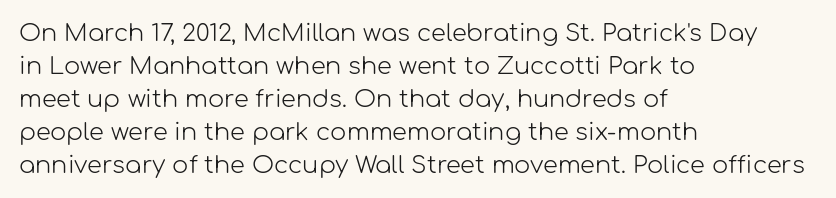
Q: Is the text bold? A: No.
Q: Is the text italic (slanted)? A: No, it is upright.
Q: Is the text underlined? A: No.
Q: How is the paragraph aligned? A: Left-aligned.
Q: Is the spacing between letters normal or unusually wide? A: Normal.
Q: Is the spacing between lines tight, normal or loose? A: Normal.
